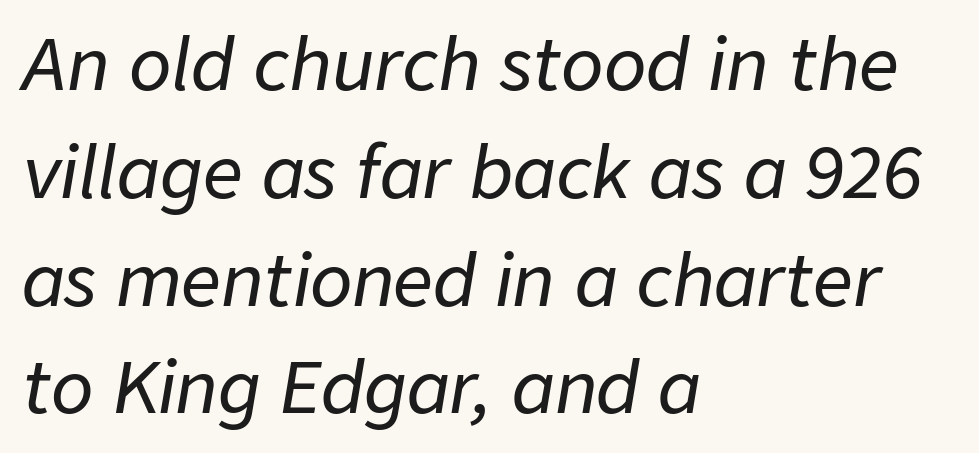
The image shows 70 px text type, italic (leaning right); set left-aligned, normal line spacing (1.54x), normal letter spacing, not underlined; low stroke contrast and a medium x-height.
